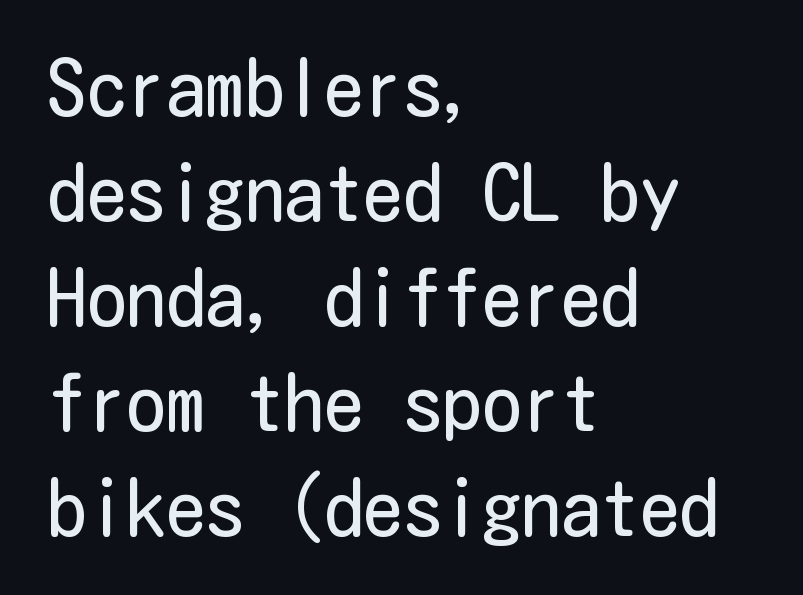
{"serif": "no", "italic": "no", "bold": "no", "weight": "regular", "width": "condensed", "stroke_contrast": "low", "x_height": "medium", "underline": "no", "align": "left", "line_spacing": "normal", "line_spacing_ratio": 1.33, "letter_spacing": "normal", "letter_spacing_em": 0.0, "glyph_px": 79}
